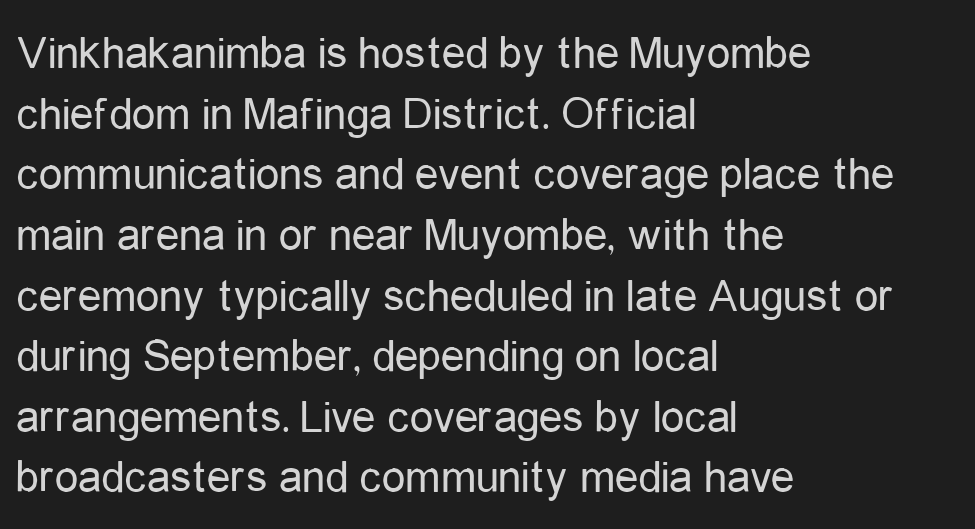
{"serif": "no", "italic": "no", "bold": "no", "weight": "regular", "width": "condensed", "stroke_contrast": "low", "x_height": "medium", "monospaced": "no", "underline": "no", "align": "left", "line_spacing": "normal", "line_spacing_ratio": 1.29, "letter_spacing": "normal", "letter_spacing_em": 0.0, "glyph_px": 47}
